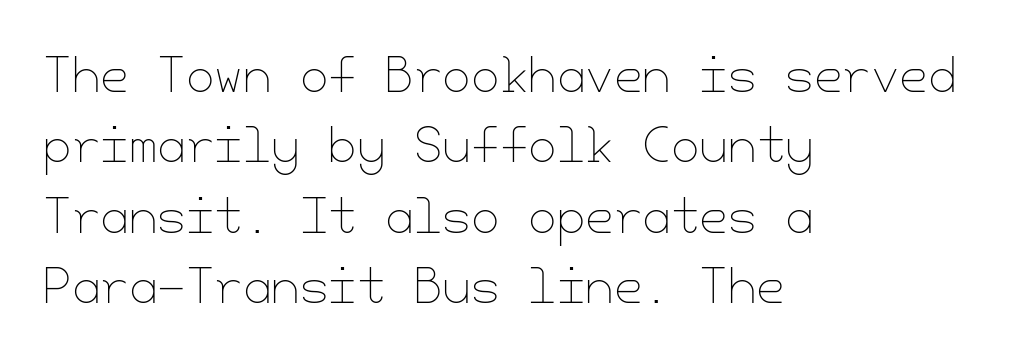
Q: Is the text bold? A: No.
Q: Is the text italic (slanted)? A: No, it is upright.
Q: Is the text underlined? A: No.
Q: How is the paragraph aligned? A: Left-aligned.
Q: Is the spacing between letters normal or unusually wide? A: Normal.
Q: Is the spacing between lines tight, normal or loose? A: Normal.
Q: Width (condensed, normal, or wide)? A: Normal.
Q: Stroke contrast? A: Low.
Q: x-height? A: Small.
